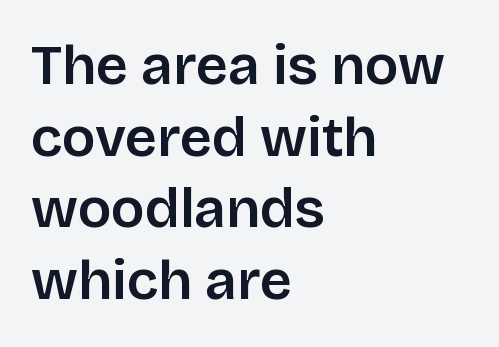
{"serif": "no", "italic": "no", "width": "normal", "stroke_contrast": "low", "x_height": "large", "monospaced": "no", "underline": "no", "align": "left", "line_spacing": "normal", "line_spacing_ratio": 1.28, "letter_spacing": "normal", "letter_spacing_em": 0.0, "glyph_px": 56}
